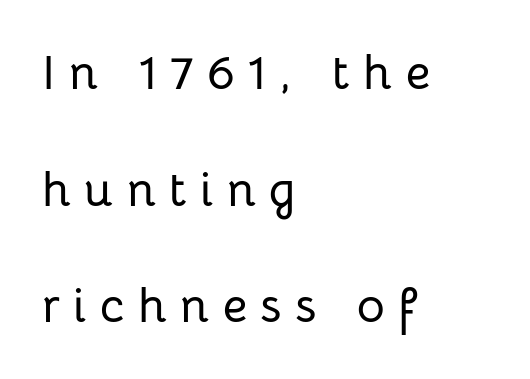
Q: Is the text italic (slanted)? A: No, it is upright.
Q: Is the typeface a serif or a sans-serif typeface? A: Sans-serif.
Q: Is the text underlined? A: No.
Q: How is the paragraph aligned? A: Left-aligned.
Q: Is the spacing between letters normal or unusually wide? A: Unusually wide.
Q: Is the spacing between lines tight, normal or loose? A: Loose.
Q: Width (condensed, normal, or wide)? A: Normal.
Q: Stroke contrast? A: Low.
Q: x-height? A: Medium.
Q: Monospaced? A: No.
